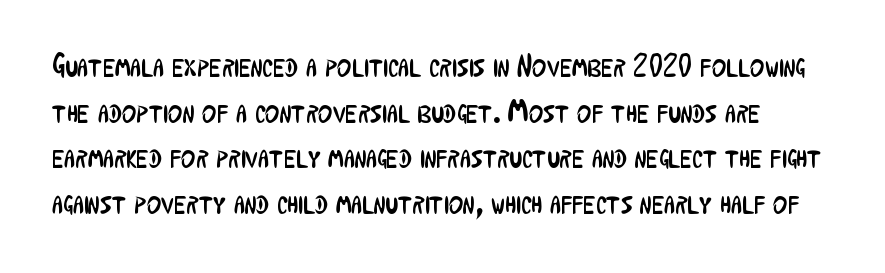
This is the regular roman posture of the typeface. Here the glyphs are tracked normally, forming tight word shapes. Baseline-to-baseline distance is the conventional proportion of letter height. No heavy texture on the line: the type isn't bold.
